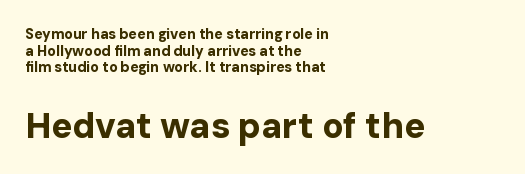
Posture: straight, roman, zero tilt. Quick note: underline off. The rendering anchors every line to the left-hand side. No extra tracking has been applied to these lines.
